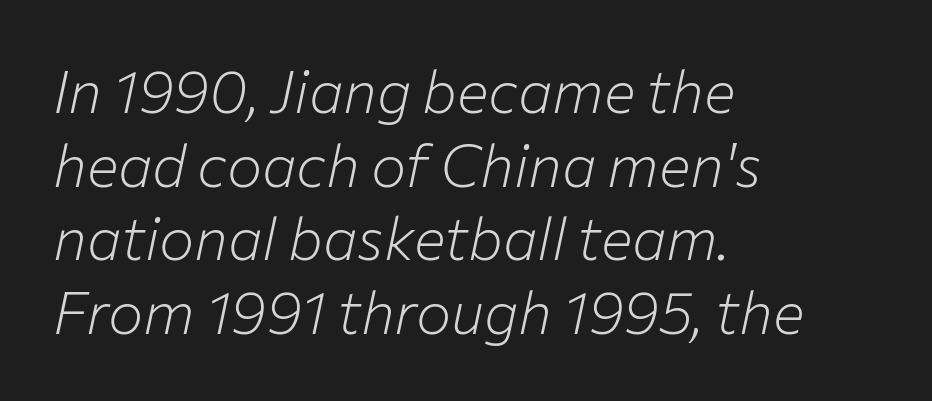
Notice how the stems are inclined rather than vertical — that's the hallmark of italics. Counters stay open thanks to moderate or lighter strokes. The zone under the glyphs is completely vacant. This rendering leaves character spacing at its baseline value. Do the characters align in a grid? No, the font is proportional. The line-height multiplier appears to be the usual default.
